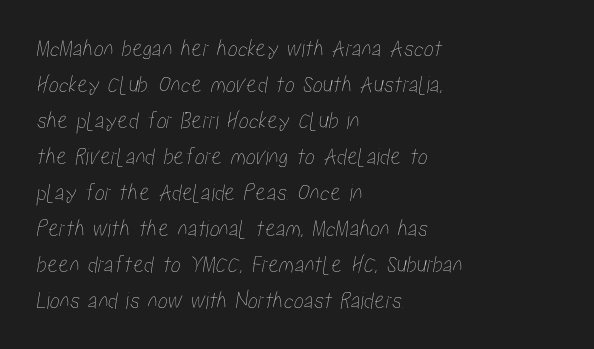
Casual observation: everything's shoved over to the left. In terms of letterspacing, this is plain default setting. The zone under the glyphs is completely vacant. This sample keeps an unexceptional amount of space between lines.
